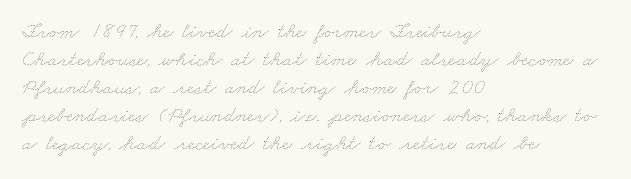
The image shows 22 px text type; set left-aligned, normal line spacing (1.27x), normal letter spacing, not underlined.
